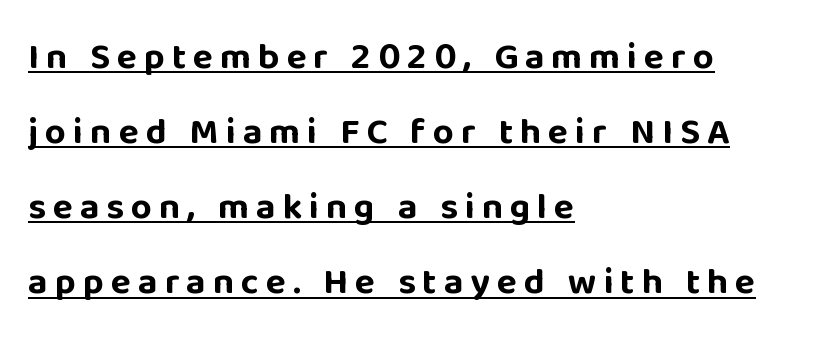
The designer dialed line spacing up above the default. These lines are rendered in a variable-pitch font. Leftover space on each line is placed entirely after the last word. Plenty of ink on the page — the face is bold. A baseline rule has been typeset under these characters.
